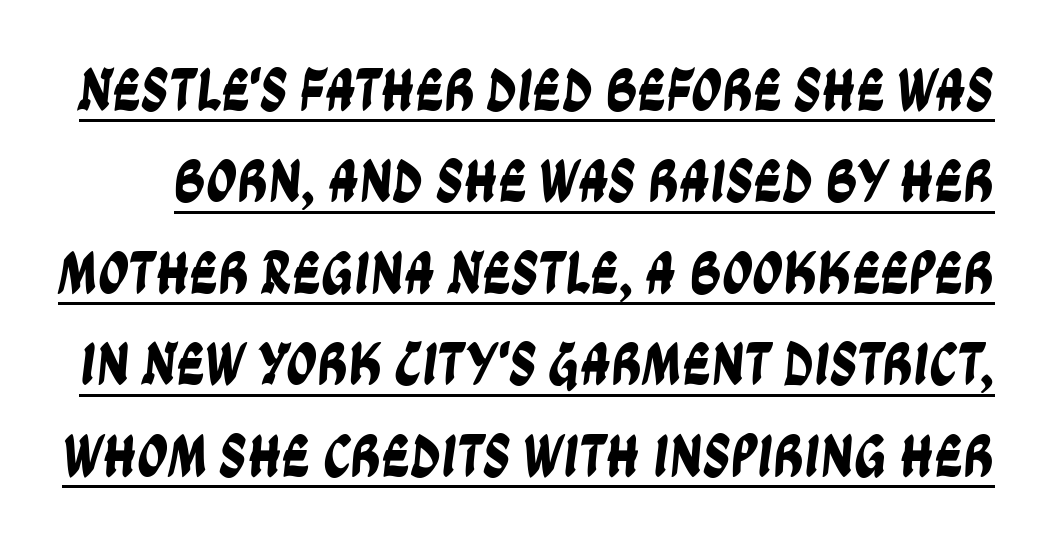
{"serif": "no", "width": "condensed", "stroke_contrast": "low", "x_height": "large", "monospaced": "no", "underline": "yes", "line_spacing": "normal", "line_spacing_ratio": 1.5, "letter_spacing": "normal", "letter_spacing_em": 0.0, "glyph_px": 61}
